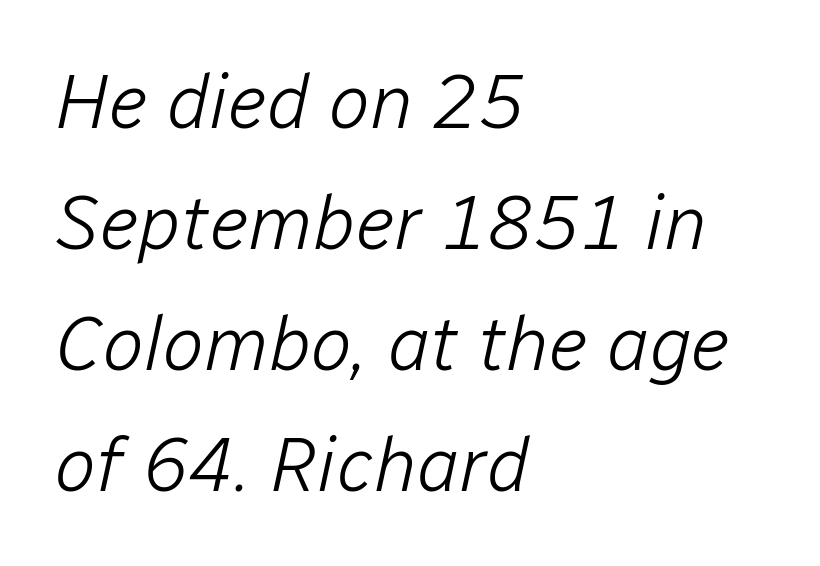
A light-to-regular cut is what we see here. The rendering uses a moderate line-height, typical for paragraphs. One-word summary of the alignment: left. Italic? Definitely — the glyphs are oblique. No word sits above an underline.
